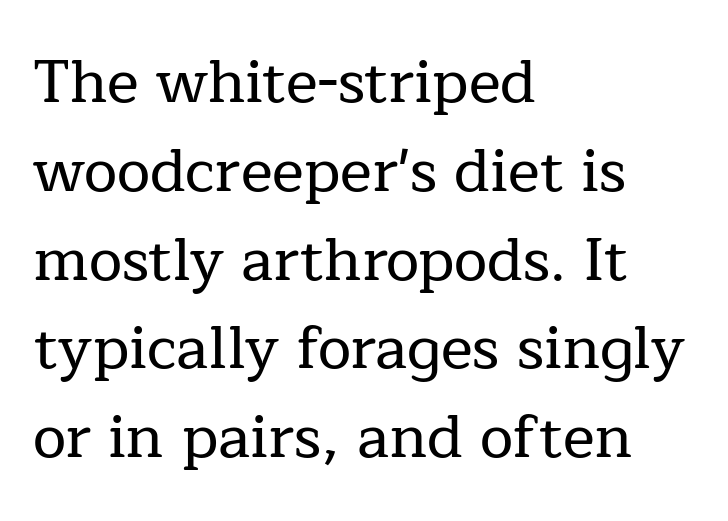
The designer left line spacing at the default. Small tapered or slab feet sit at the stroke ends, so this counts as serif. Alignment: flush left. Students, note that the glyphs here touch the page at normal intervals.
